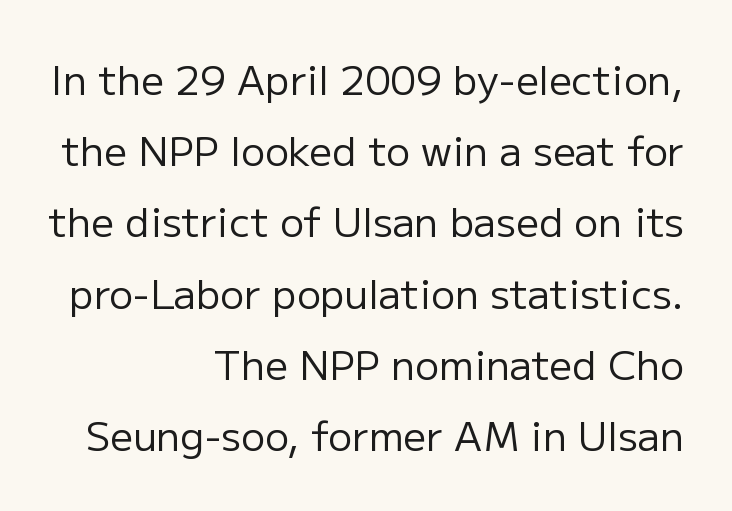
The image shows 40 px regular-weight sans-serif type, upright; set right-aligned, line spacing 1.78x, normal letter spacing, not underlined; low stroke contrast and a medium x-height.
